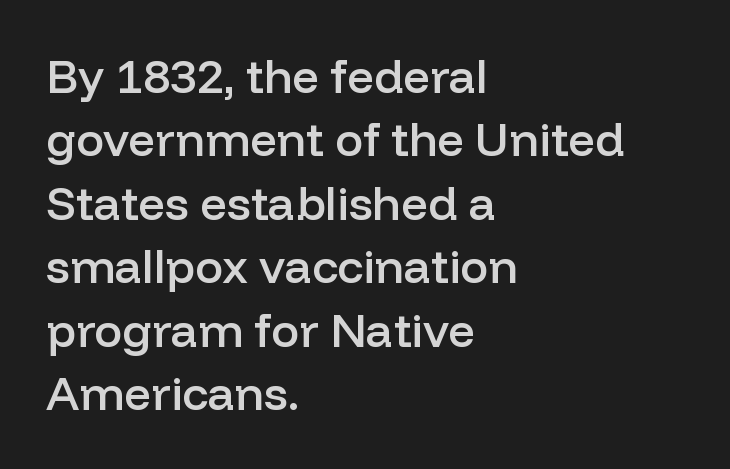
{"serif": "no", "italic": "no", "bold": "semi", "weight": "semibold", "width": "normal", "stroke_contrast": "low", "x_height": "medium", "monospaced": "no", "underline": "no", "align": "left", "line_spacing": "normal", "line_spacing_ratio": 1.35, "letter_spacing": "normal", "letter_spacing_em": 0.0, "glyph_px": 47}
